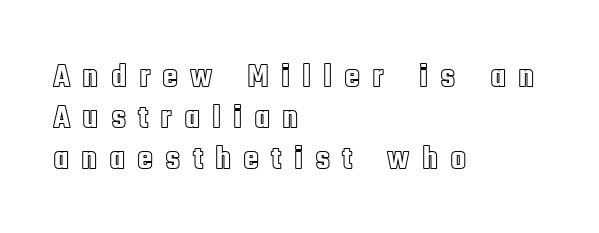
The image shows 33 px condensed type, upright; set left-aligned, line spacing 1.24x, unusually wide letter spacing (+0.36 em), not underlined; a large x-height.
